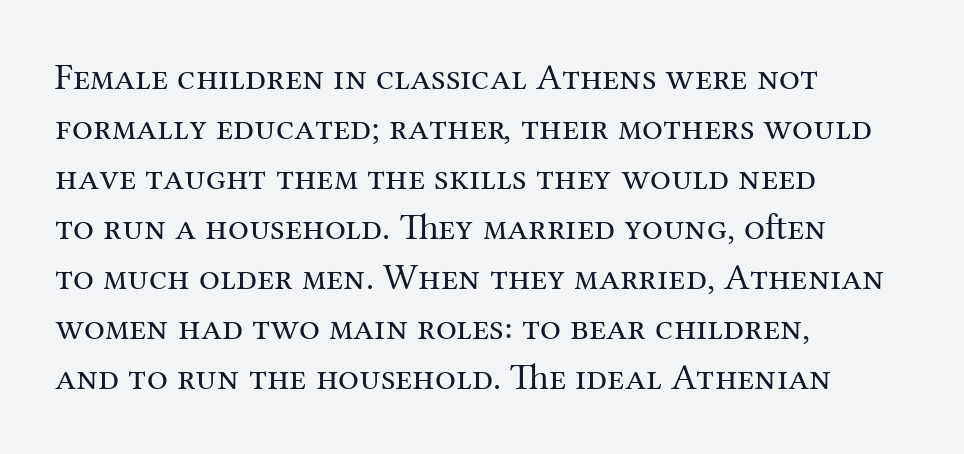
{"serif": "yes", "italic": "no", "bold": "no", "weight": "regular", "width": "normal", "stroke_contrast": "medium", "x_height": "medium", "monospaced": "no", "underline": "no", "align": "left", "line_spacing": "normal", "line_spacing_ratio": 1.35, "letter_spacing": "normal", "letter_spacing_em": 0.0, "glyph_px": 37}
